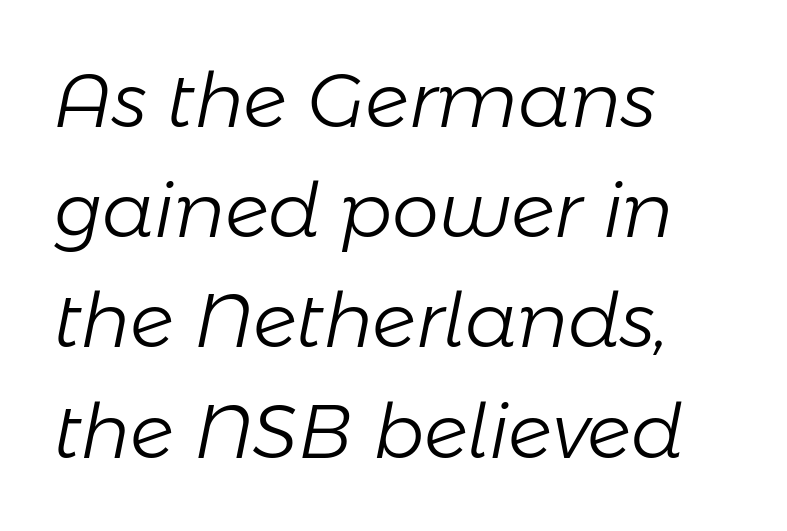
The image shows 75 px light type, italic (leaning right); set left-aligned, normal line spacing (1.47x), normal letter spacing, not underlined; low stroke contrast and a medium x-height.
